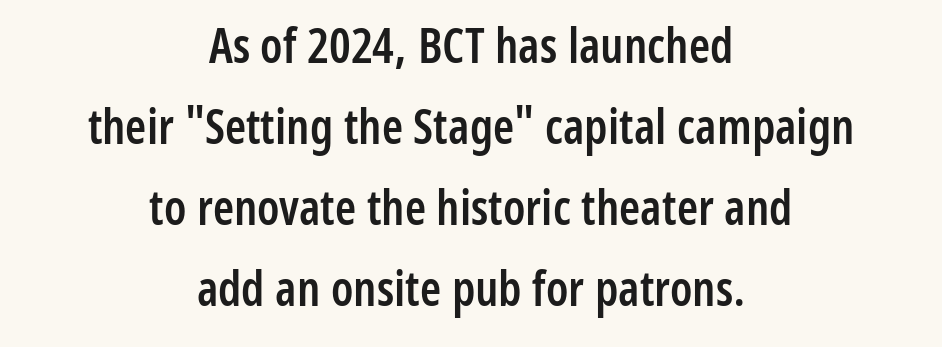
The image shows 48 px semibold, condensed sans-serif type, upright; set centered, normal line spacing (1.69x), normal letter spacing, not underlined; low stroke contrast and a medium x-height.
